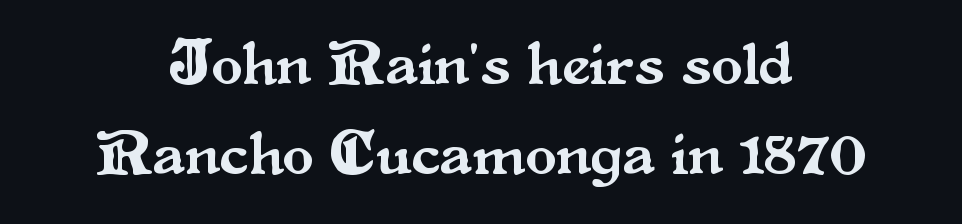
Posture: vertical. Underlining? Definitely not there. Yep, those are serifs on the letters. The passage shown is typed in a proportional face where columns would drift. Horizontally, the lines are justified to the midpoint only. In terms of letterspacing, this is plain default setting.
